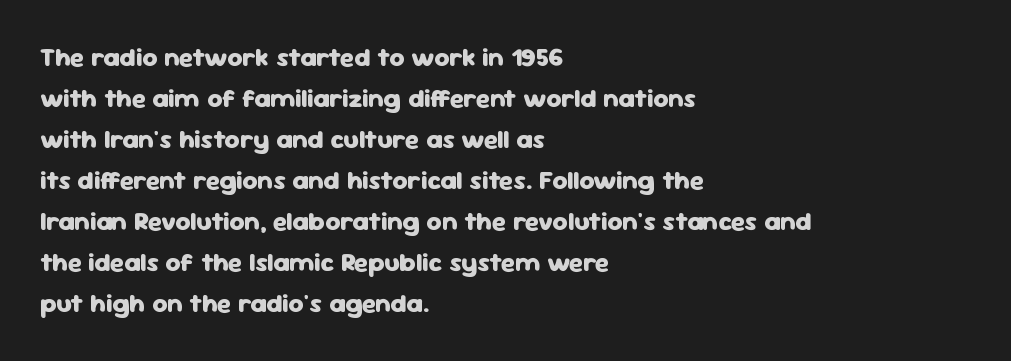
{"italic": "no", "bold": "yes", "underline": "no", "align": "left", "line_spacing": "normal", "line_spacing_ratio": 1.58, "letter_spacing": "normal", "letter_spacing_em": 0.0, "glyph_px": 26}
